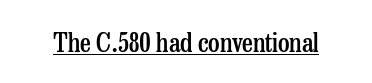
Q: Is the text bold? A: Semi-bold.
Q: Is the text italic (slanted)? A: No, it is upright.
Q: Is the text underlined? A: Yes.
Q: Is the spacing between letters normal or unusually wide? A: Normal.
